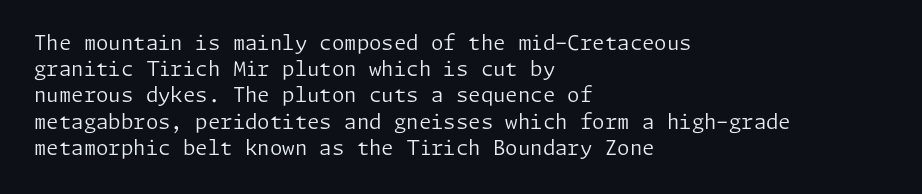
Q: Is the text bold? A: No.
Q: Is the text italic (slanted)? A: No, it is upright.
Q: Is the text underlined? A: No.
Q: How is the paragraph aligned? A: Left-aligned.
Q: Is the spacing between letters normal or unusually wide? A: Normal.
Q: Is the spacing between lines tight, normal or loose? A: Normal.
